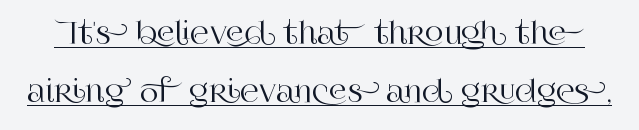
The image shows 29 px serif type, upright; set loose line spacing (2.0x), normal letter spacing, underlined; high stroke contrast and a large x-height.
